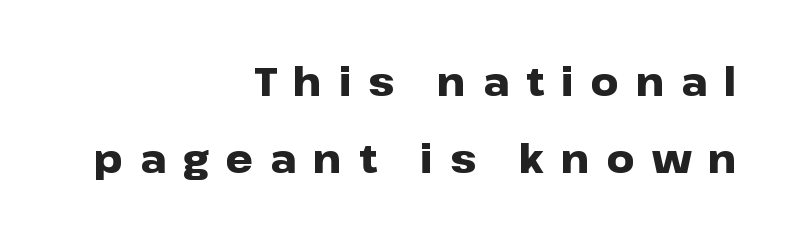
Q: Is the text bold? A: Yes.
Q: Is the text italic (slanted)? A: No, it is upright.
Q: Is the typeface a serif or a sans-serif typeface? A: Sans-serif.
Q: Is the text underlined? A: No.
Q: How is the paragraph aligned? A: Right-aligned.
Q: Is the spacing between letters normal or unusually wide? A: Unusually wide.
Q: Is the spacing between lines tight, normal or loose? A: Loose.
Q: Width (condensed, normal, or wide)? A: Wide.
Q: Stroke contrast? A: Low.
Q: x-height? A: Medium.
Q: Monospaced? A: No.
